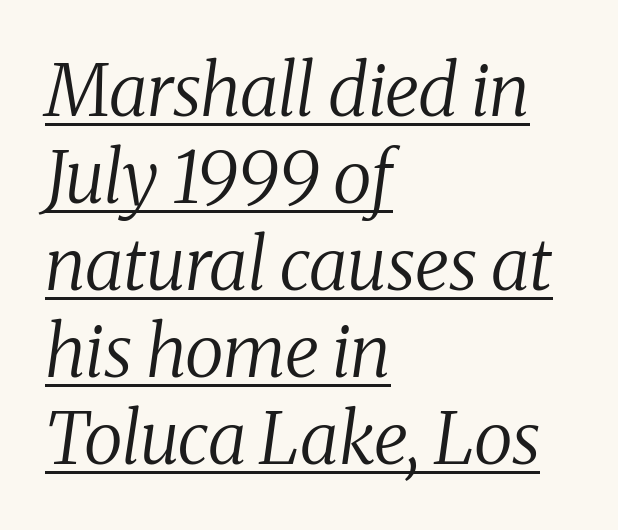
{"serif": "yes", "italic": "yes", "lean": "right", "slant_degrees": 8, "bold": "no", "weight": "regular", "width": "normal", "stroke_contrast": "medium", "x_height": "medium", "monospaced": "no", "underline": "yes", "align": "left", "line_spacing_ratio": 1.21, "letter_spacing": "normal", "letter_spacing_em": 0.0, "glyph_px": 72}
